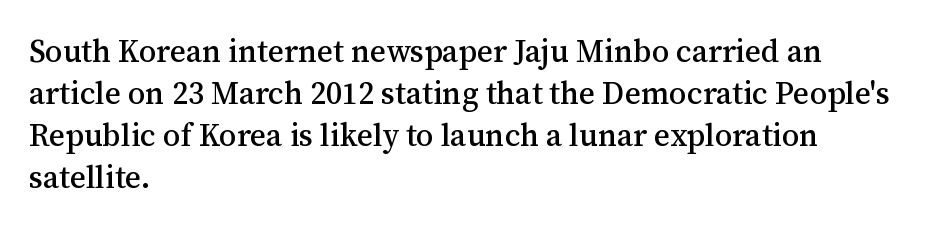
Q: Is the text italic (slanted)? A: No, it is upright.
Q: Is the typeface a serif or a sans-serif typeface? A: Serif.
Q: Is the text underlined? A: No.
Q: How is the paragraph aligned? A: Left-aligned.
Q: Is the spacing between letters normal or unusually wide? A: Normal.
Q: Is the spacing between lines tight, normal or loose? A: Normal.
Q: Width (condensed, normal, or wide)? A: Normal.
Q: Stroke contrast? A: Medium.
Q: x-height? A: Medium.
Q: Monospaced? A: No.
